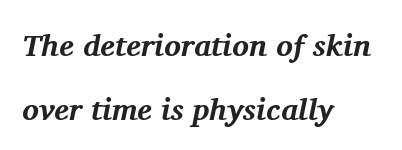
Think of a printed novel: that variable character pitch is what you see here. Short note: letters normally spaced. Looking at the ascenders, they clearly lean. Notice how the passage keeps a crisp vertical edge on the left only. Line spacing here is loose. The type family on display is of the serif kind.
